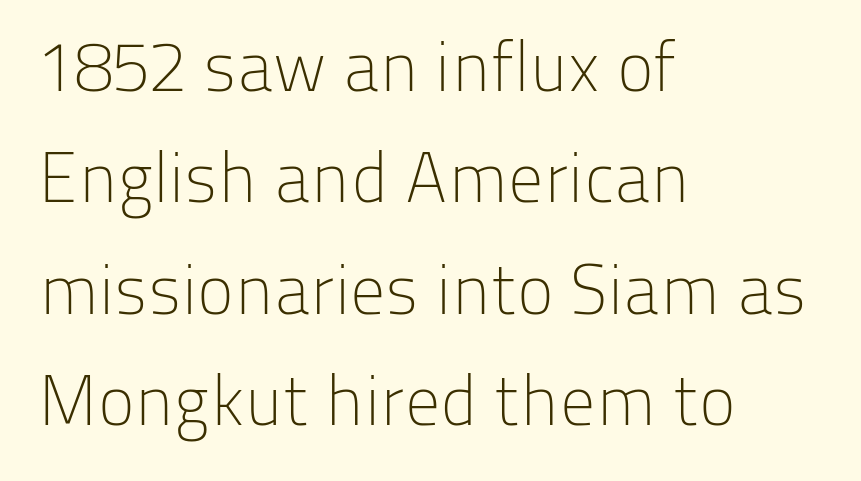
The image shows 70 px light sans-serif type, upright; set left-aligned, normal line spacing (1.59x), normal letter spacing, not underlined; low stroke contrast and a medium x-height.
